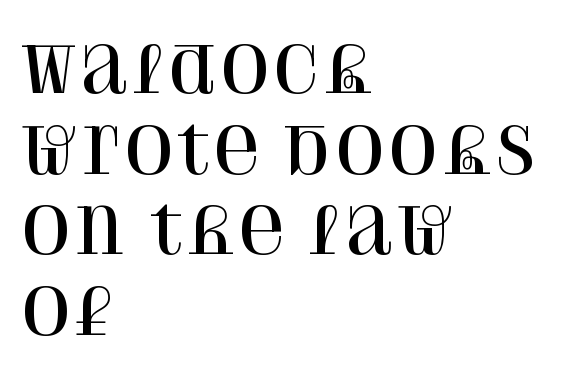
Q: Is the text italic (slanted)? A: No, it is upright.
Q: Is the typeface a serif or a sans-serif typeface? A: Serif.
Q: Is the text underlined? A: No.
Q: How is the paragraph aligned? A: Left-aligned.
Q: Is the spacing between letters normal or unusually wide? A: Normal.
Q: Is the spacing between lines tight, normal or loose? A: Normal.
Q: Width (condensed, normal, or wide)? A: Normal.
Q: Stroke contrast? A: High.
Q: x-height? A: Large.
Q: Monospaced? A: No.
